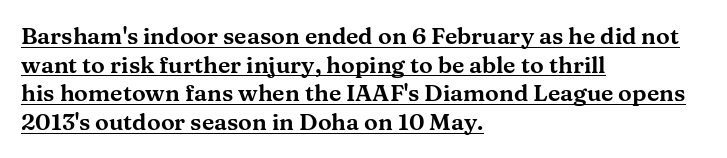
{"italic": "no", "underline": "yes", "align": "left", "line_spacing": "normal", "line_spacing_ratio": 1.25, "letter_spacing": "normal", "letter_spacing_em": 0.0, "glyph_px": 23}
